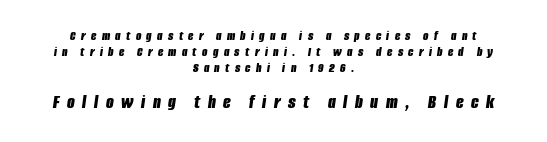
{"italic": "yes", "lean": "right", "slant_degrees": 8, "bold": "yes", "underline": "no", "align": "center", "line_spacing": "tight", "line_spacing_ratio": 1.13, "letter_spacing": "wide", "letter_spacing_em": 0.38, "larger_block": "second", "size_ratio": 1.43, "glyph_px": 20}
